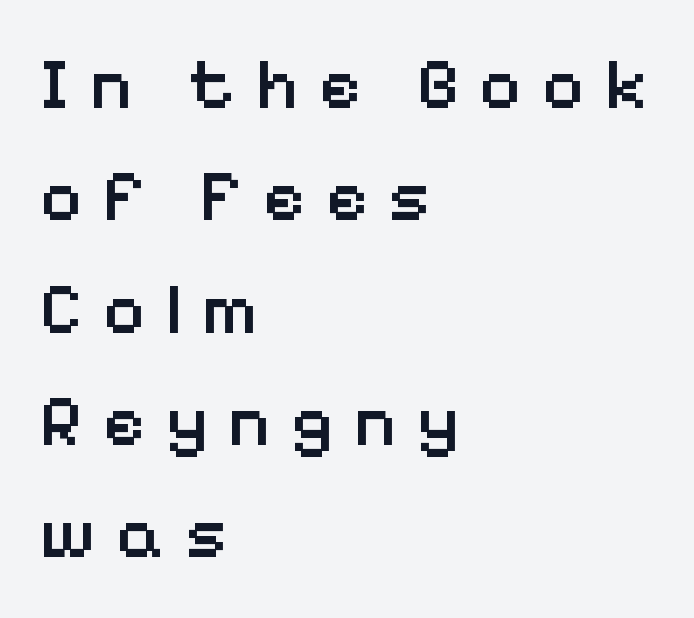
The image shows 72 px semibold sans-serif type, upright; set left-aligned, normal line spacing (1.56x), unusually wide letter spacing (+0.28 em), not underlined; low stroke contrast and a medium x-height.
